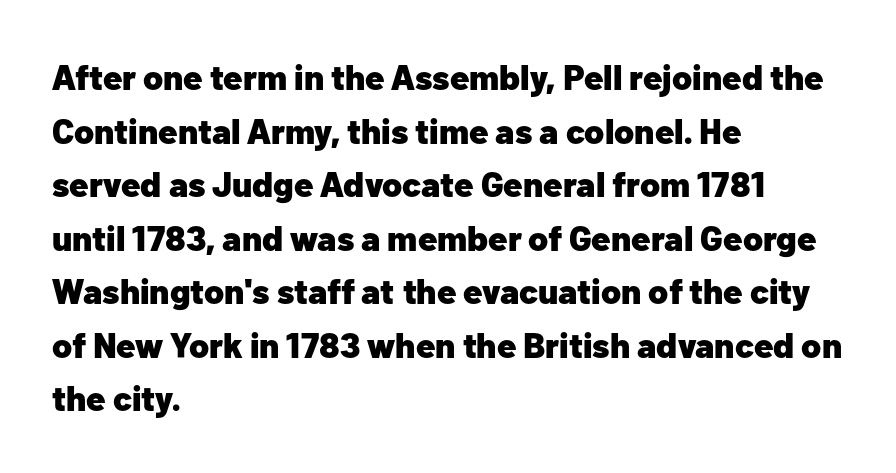
{"serif": "no", "italic": "no", "bold": "yes", "weight": "heavy", "width": "normal", "stroke_contrast": "low", "x_height": "medium", "monospaced": "no", "underline": "no", "align": "left", "line_spacing": "normal", "line_spacing_ratio": 1.53, "letter_spacing": "normal", "letter_spacing_em": 0.0, "glyph_px": 35}
